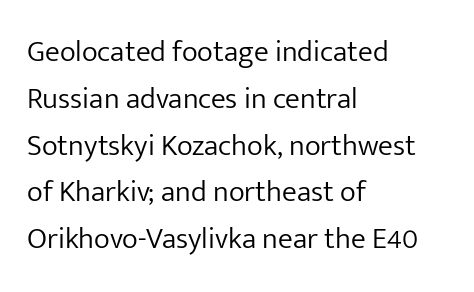
The image shows 30 px light sans-serif type, upright; set left-aligned, normal line spacing (1.56x), normal letter spacing, not underlined; low stroke contrast and a medium x-height.
